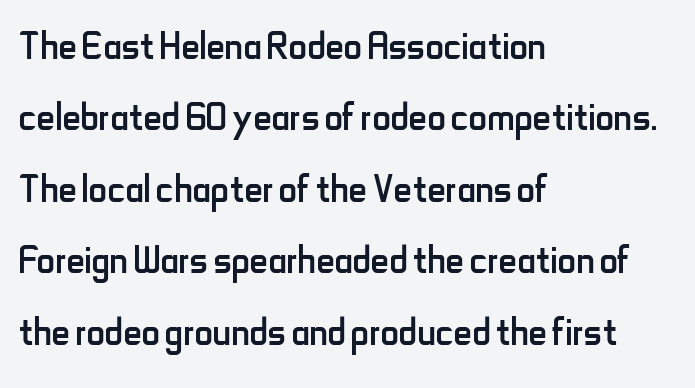
The image shows 51 px regular-weight, condensed sans-serif type, upright; set left-aligned, normal line spacing (1.4x), normal letter spacing, not underlined; low stroke contrast and a small x-height.
